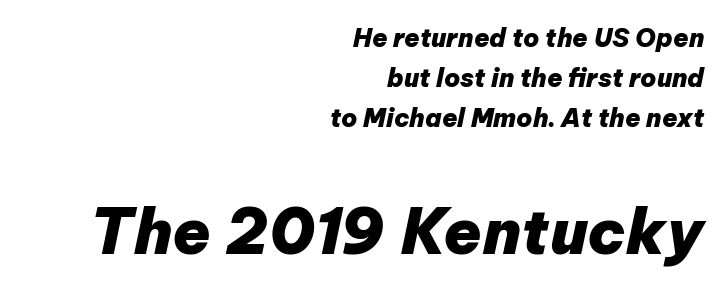
The composition opens small and finishes big. The letterforms sit shoulder to shoulder at normal distance. The letters are slanted; this is an italic face. Baseline-to-baseline distance is the conventional proportion of letter height. A typesetter would call this proportional, since set widths differ per character.
